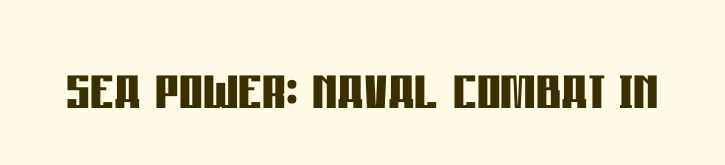
Is the letter spacing exaggerated? No — it looks like the ordinary default. The words here are not underlined. Heavy-handed strokes throughout: this text is bold. This rendering employs a face without finishing strokes, i.e., a sans-serif. Nope, not italic — everything's standing straight.
